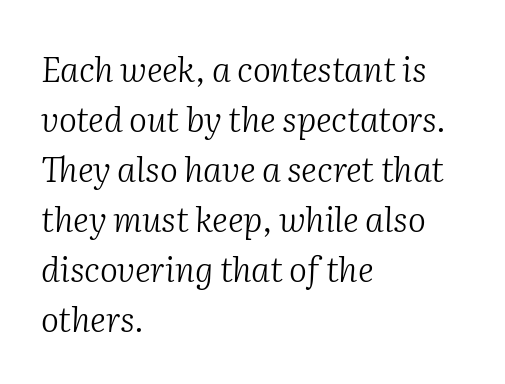
The image shows 34 px light serif type, italic (leaning right); set left-aligned, normal line spacing (1.47x), normal letter spacing, not underlined; medium stroke contrast and a medium x-height.
